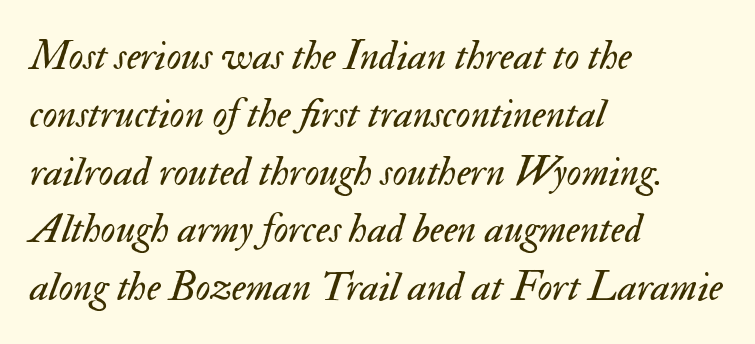
Reading down the block, your eye returns to a fixed left position each line. Baseline-to-baseline distance is the conventional proportion of letter height. Observe the lean: these are italic letterforms. Rule under the text: the space is simply empty. No heavy texture on the line: the type isn't bold.
